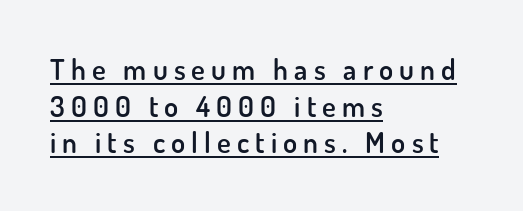
{"serif": "no", "italic": "no", "bold": "semi", "weight": "semibold", "width": "normal", "stroke_contrast": "low", "x_height": "small", "monospaced": "no", "underline": "yes", "align": "left", "line_spacing": "normal", "line_spacing_ratio": 1.26, "letter_spacing": "wide", "letter_spacing_em": 0.21, "glyph_px": 29}
